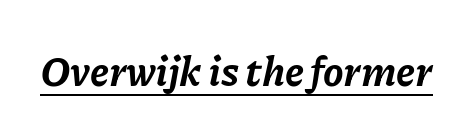
Q: Is the text bold? A: Yes.
Q: Is the text italic (slanted)? A: Yes, it leans right by about 11 degrees.
Q: Is the text underlined? A: Yes.
Q: Is the spacing between letters normal or unusually wide? A: Normal.
Q: Width (condensed, normal, or wide)? A: Normal.
Q: Stroke contrast? A: Low.
Q: x-height? A: Medium.
Q: Monospaced? A: No.
